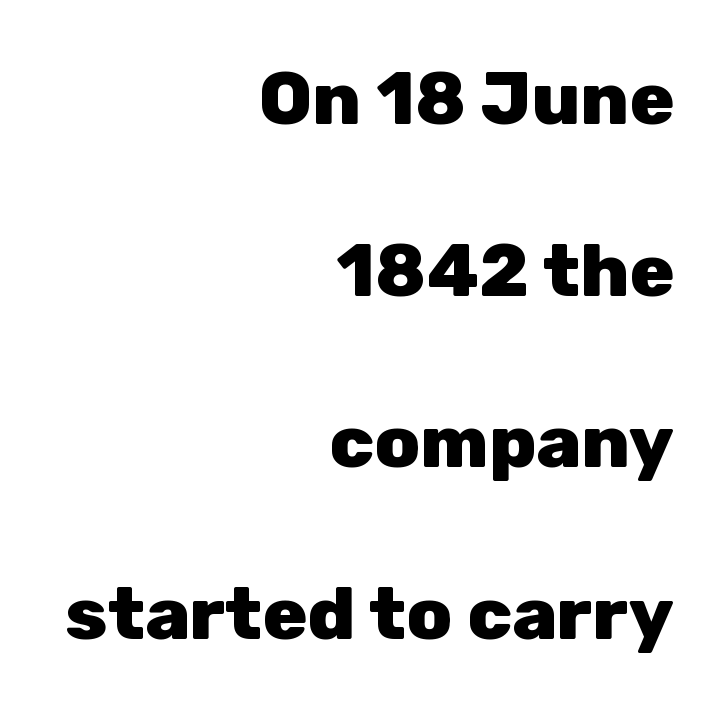
The image shows 74 px heavy sans-serif type, upright; set right-aligned, loose line spacing (2.32x), normal letter spacing, not underlined; low stroke contrast and a medium x-height.
